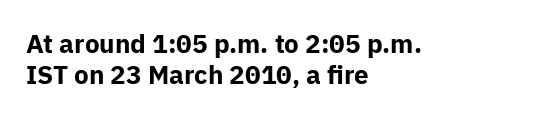
{"italic": "no", "bold": "yes", "underline": "no", "align": "left", "line_spacing_ratio": 1.18, "letter_spacing": "normal", "letter_spacing_em": 0.0, "glyph_px": 26}
